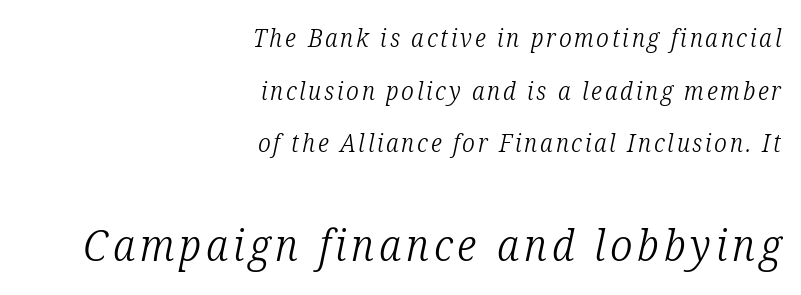
{"serif": "yes", "italic": "yes", "lean": "right", "slant_degrees": 12, "bold": "no", "weight": "light", "width": "condensed", "stroke_contrast": "low", "x_height": "medium", "monospaced": "no", "underline": "no", "align": "right", "line_spacing": "loose", "line_spacing_ratio": 2.11, "larger_block": "second", "size_ratio": 1.76, "glyph_px": 44}
